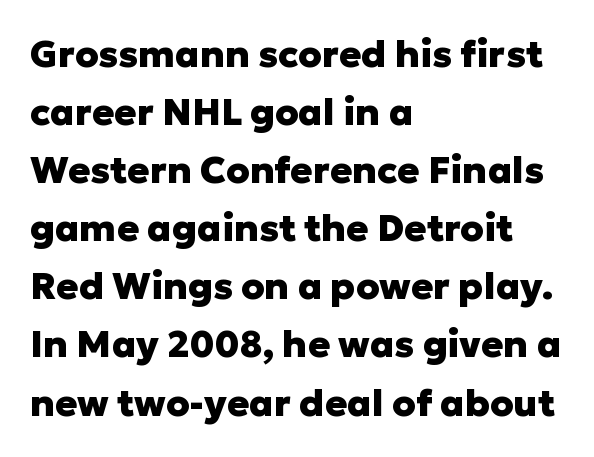
{"serif": "no", "italic": "no", "bold": "yes", "weight": "heavy", "width": "normal", "stroke_contrast": "low", "x_height": "medium", "monospaced": "no", "underline": "no", "align": "left", "line_spacing": "normal", "line_spacing_ratio": 1.57, "letter_spacing": "normal", "letter_spacing_em": 0.0, "glyph_px": 37}
